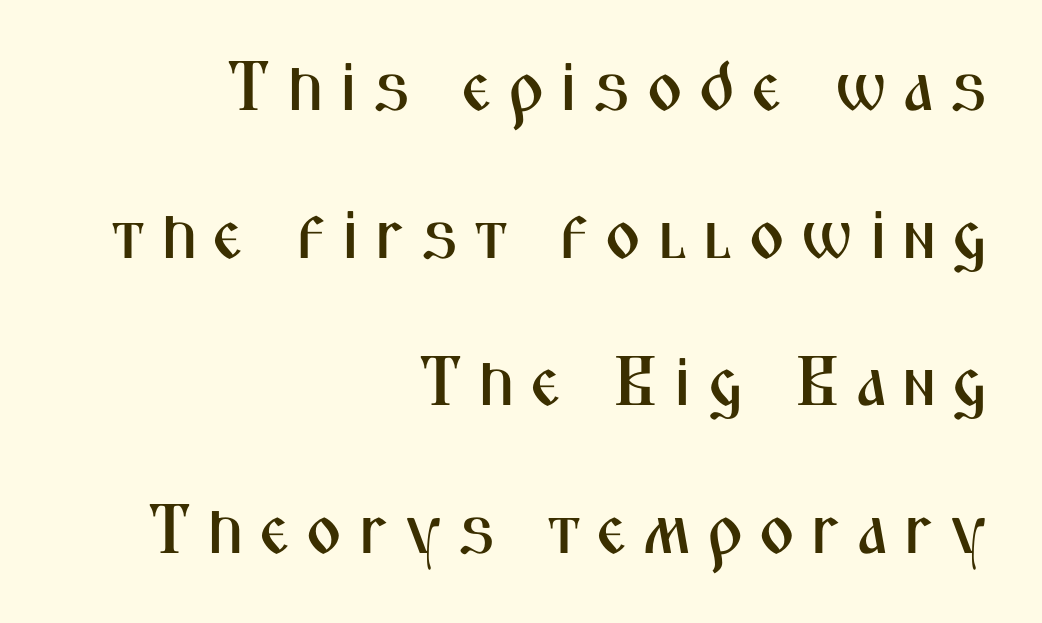
The image shows 70 px condensed sans-serif type, upright; set right-aligned, loose line spacing (2.11x), unusually wide letter spacing (+0.21 em), not underlined; medium stroke contrast and a medium x-height.
